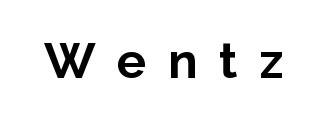
Q: Is the text bold? A: Yes.
Q: Is the text italic (slanted)? A: No, it is upright.
Q: Is the typeface a serif or a sans-serif typeface? A: Sans-serif.
Q: Is the text underlined? A: No.
Q: Is the spacing between letters normal or unusually wide? A: Unusually wide.
Q: Width (condensed, normal, or wide)? A: Normal.
Q: Stroke contrast? A: Low.
Q: x-height? A: Medium.
Q: Monospaced? A: No.
